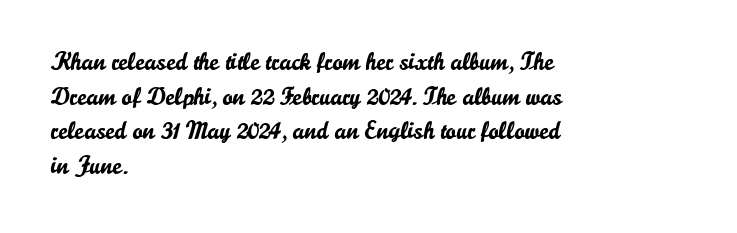
The image shows 25 px text type; set left-aligned, normal line spacing (1.39x), normal letter spacing, not underlined.
